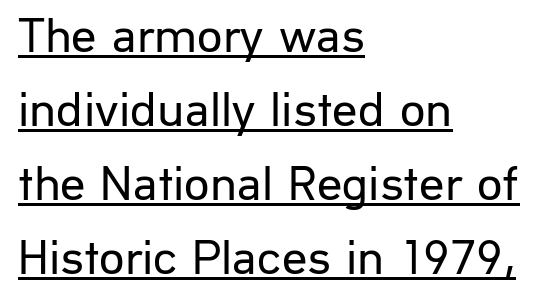
Caption: lettering with a line underneath. Typographically, this falls in the sans-serif category. Do the characters align in a grid? No, the font is proportional. The passage shown is not bold in any degree. The passage shown has conventional tracking throughout. It's the straight-up-and-down kind of type.
